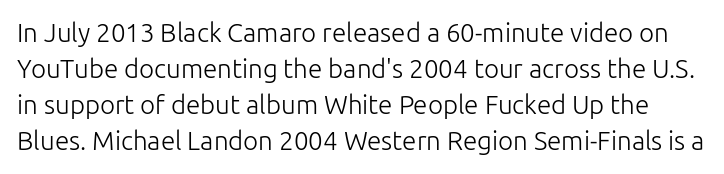
Q: Is the text bold? A: No.
Q: Is the text italic (slanted)? A: No, it is upright.
Q: Is the text underlined? A: No.
Q: Is the spacing between letters normal or unusually wide? A: Normal.
Q: Is the spacing between lines tight, normal or loose? A: Normal.
